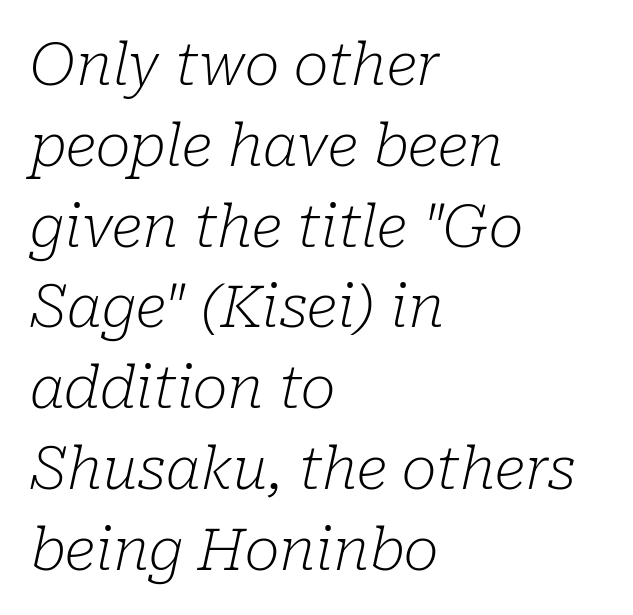
Q: Is the text bold? A: No.
Q: Is the text italic (slanted)? A: Yes, it leans right by about 10 degrees.
Q: Is the typeface a serif or a sans-serif typeface? A: Serif.
Q: Is the text underlined? A: No.
Q: How is the paragraph aligned? A: Left-aligned.
Q: Is the spacing between letters normal or unusually wide? A: Normal.
Q: Is the spacing between lines tight, normal or loose? A: Normal.
Q: Width (condensed, normal, or wide)? A: Normal.
Q: Stroke contrast? A: Low.
Q: x-height? A: Medium.
Q: Monospaced? A: No.
